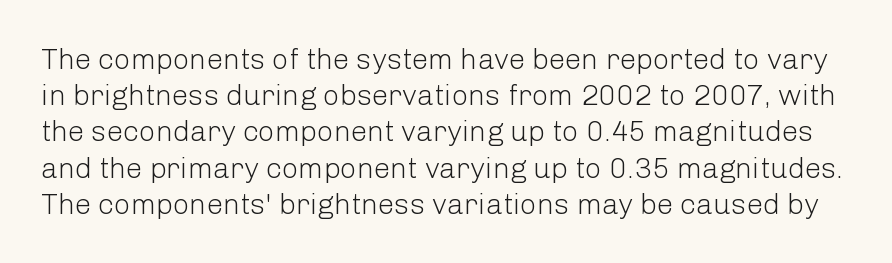
Q: Is the text bold? A: No.
Q: Is the text italic (slanted)? A: No, it is upright.
Q: Is the typeface a serif or a sans-serif typeface? A: Sans-serif.
Q: Is the text underlined? A: No.
Q: Is the spacing between letters normal or unusually wide? A: Normal.
Q: Is the spacing between lines tight, normal or loose? A: Normal.
Q: Width (condensed, normal, or wide)? A: Normal.
Q: Stroke contrast? A: Low.
Q: x-height? A: Medium.
Q: Monospaced? A: No.
